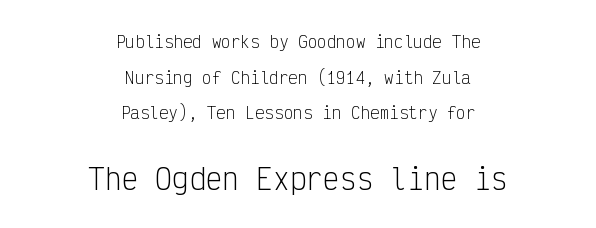
{"serif": "no", "italic": "no", "bold": "no", "weight": "light", "width": "condensed", "stroke_contrast": "low", "x_height": "medium", "monospaced": "yes", "underline": "no", "align": "center", "line_spacing": "loose", "line_spacing_ratio": 2.23, "letter_spacing": "normal", "letter_spacing_em": 0.0, "larger_block": "second", "size_ratio": 1.75, "glyph_px": 28}
